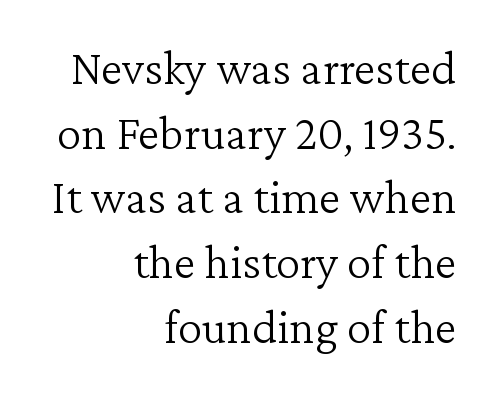
Q: Is the text bold? A: No.
Q: Is the text italic (slanted)? A: No, it is upright.
Q: Is the typeface a serif or a sans-serif typeface? A: Serif.
Q: Is the text underlined? A: No.
Q: How is the paragraph aligned? A: Right-aligned.
Q: Is the spacing between letters normal or unusually wide? A: Normal.
Q: Is the spacing between lines tight, normal or loose? A: Normal.
Q: Width (condensed, normal, or wide)? A: Normal.
Q: Stroke contrast? A: Low.
Q: x-height? A: Medium.
Q: Monospaced? A: No.
